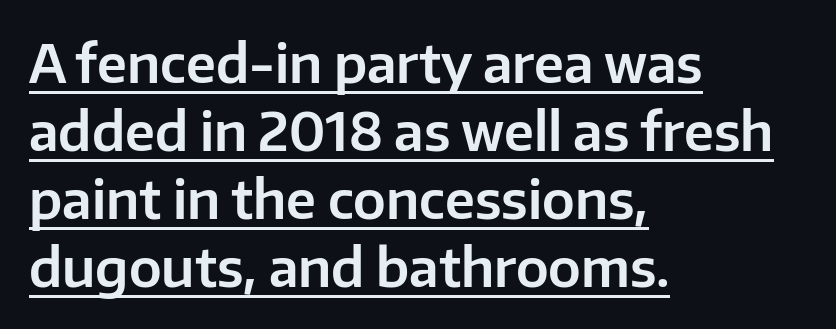
The rendering uses the underline text-decoration. Quick note: interline space is typical. Think of a printed novel: that variable character pitch is what you see here. Short note: letters normally spaced. The typesetter chose a ragged-right arrangement here. Posture: upright roman.
